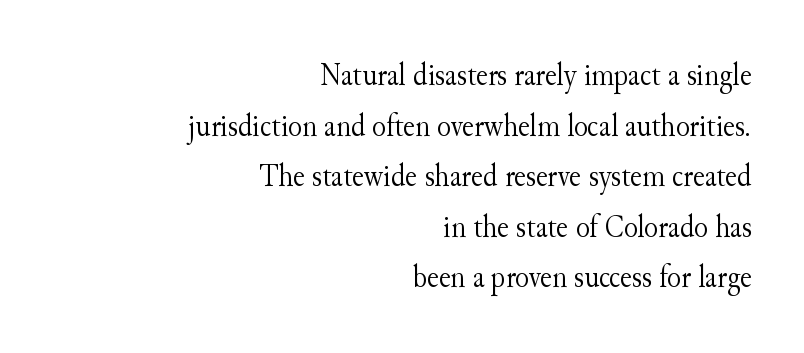
{"serif": "yes", "italic": "no", "bold": "no", "weight": "light", "width": "normal", "stroke_contrast": "medium", "x_height": "small", "monospaced": "no", "underline": "no", "align": "right", "line_spacing": "normal", "line_spacing_ratio": 1.58, "letter_spacing": "normal", "letter_spacing_em": 0.0, "glyph_px": 32}
